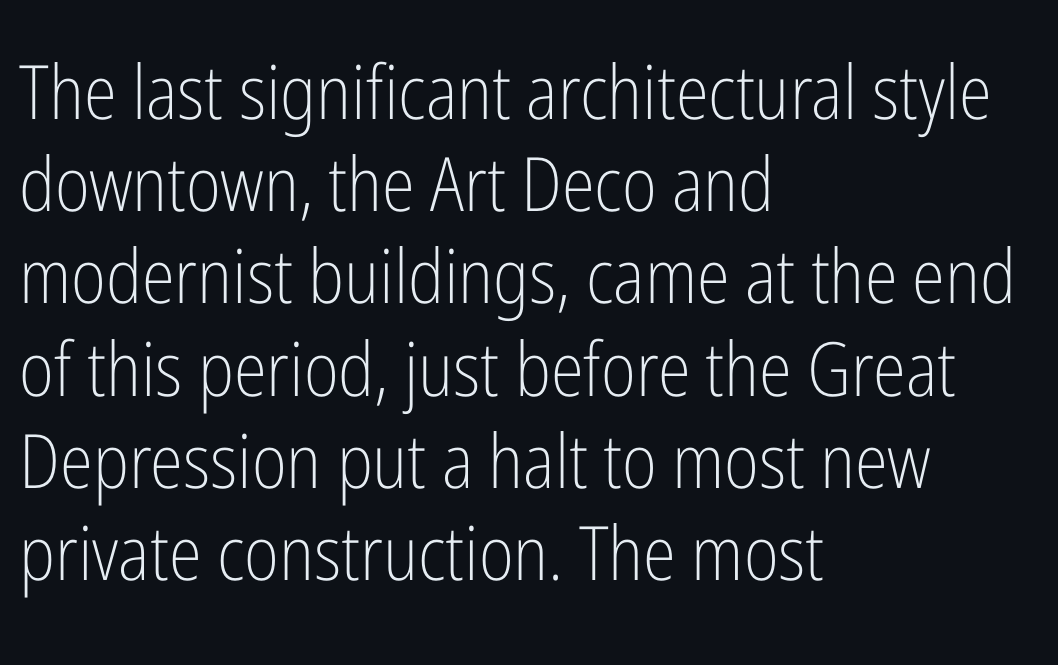
Q: Is the text bold? A: No.
Q: Is the text italic (slanted)? A: No, it is upright.
Q: Is the typeface a serif or a sans-serif typeface? A: Sans-serif.
Q: Is the text underlined? A: No.
Q: How is the paragraph aligned? A: Left-aligned.
Q: Is the spacing between letters normal or unusually wide? A: Normal.
Q: Width (condensed, normal, or wide)? A: Condensed.
Q: Stroke contrast? A: Low.
Q: x-height? A: Medium.
Q: Monospaced? A: No.
